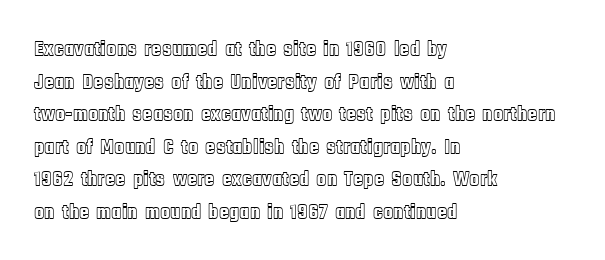
The image shows 21 px text type, upright; set left-aligned, normal line spacing (1.55x), normal letter spacing, not underlined.
